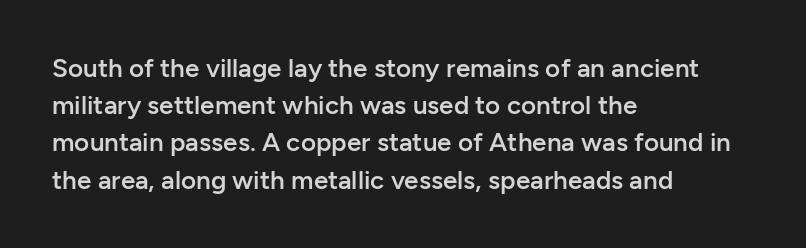
The strokes are fattened partway — semibold, not bold. The rendering uses a moderate line-height, typical for paragraphs. This sample uses plain, unmodified letter spacing. Any mark beneath the type? The region is blank.
